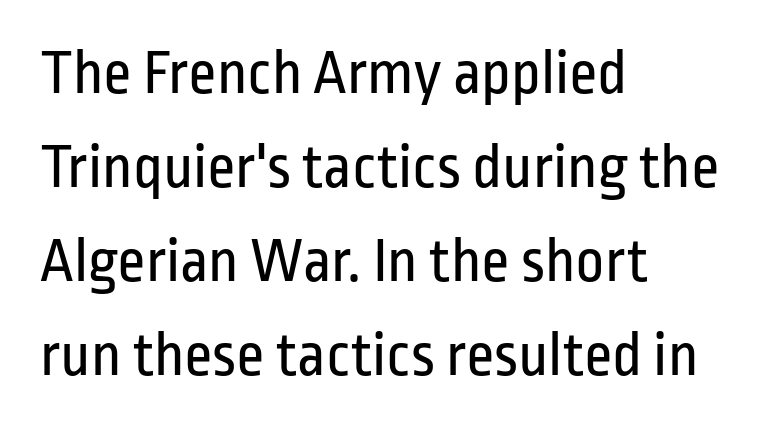
These lines keep a tight, regular rhythm from letter to letter. No feet cap the strokes, marking this as sans-serif type. Unbolded letterforms with no extra heft. These lines are rendered in a variable-pitch font. When letters stand straight like this, we call the style roman or upright. Horizontal bands of white between lines are of average thickness.
